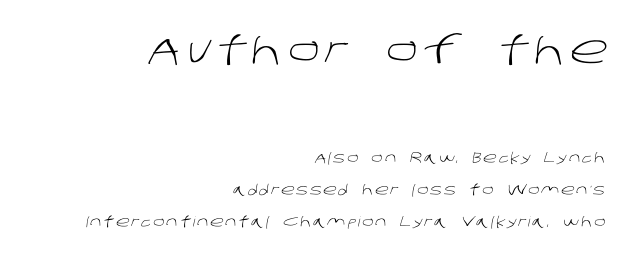
The letterforms sit at book weight or below. The letters advance in unequal steps, a hallmark of proportional type. Serif or sans? Sans — the stroke terminals are bare. Which margin do the lines hug? The right one — the left edge is uneven. Underlining? Definitely not there. The rendering shrinks the type as you move from the upper chunk to the lower.
